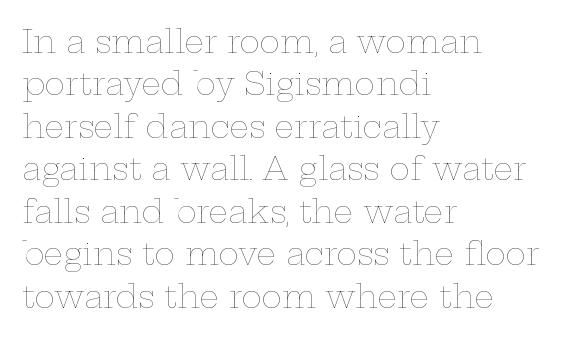
The image shows 31 px thin, wide type, upright; set left-aligned, normal line spacing (1.37x), normal letter spacing, not underlined; low stroke contrast and a medium x-height.
